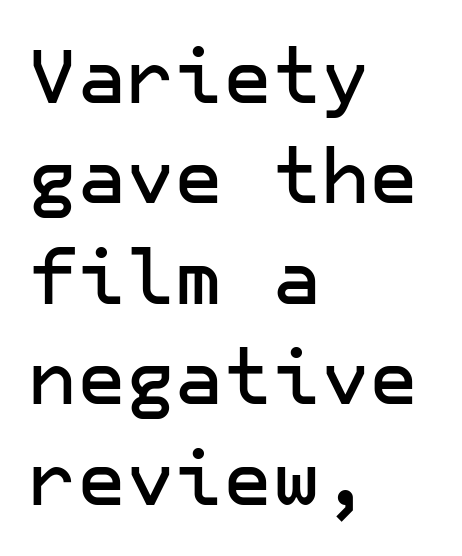
Q: Is the text italic (slanted)? A: No, it is upright.
Q: Is the typeface a serif or a sans-serif typeface? A: Sans-serif.
Q: Is the text underlined? A: No.
Q: How is the paragraph aligned? A: Left-aligned.
Q: Is the spacing between letters normal or unusually wide? A: Normal.
Q: Is the spacing between lines tight, normal or loose? A: Normal.
Q: Width (condensed, normal, or wide)? A: Normal.
Q: Stroke contrast? A: Low.
Q: x-height? A: Medium.
